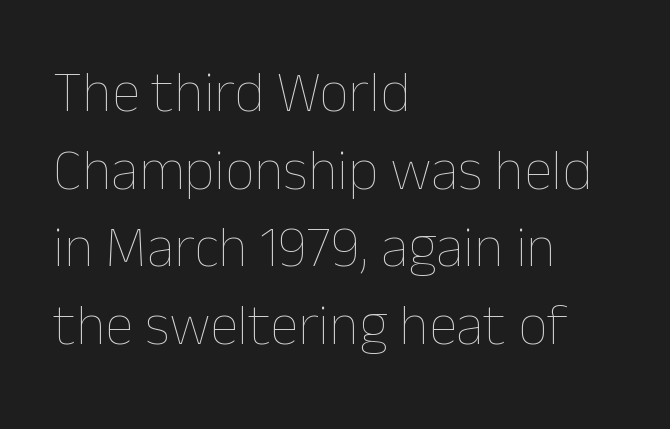
Q: Is the text bold? A: No.
Q: Is the text italic (slanted)? A: No, it is upright.
Q: Is the text underlined? A: No.
Q: How is the paragraph aligned? A: Left-aligned.
Q: Is the spacing between letters normal or unusually wide? A: Normal.
Q: Is the spacing between lines tight, normal or loose? A: Normal.
Q: Width (condensed, normal, or wide)? A: Normal.
Q: Stroke contrast? A: Low.
Q: x-height? A: Medium.
Q: Monospaced? A: No.
